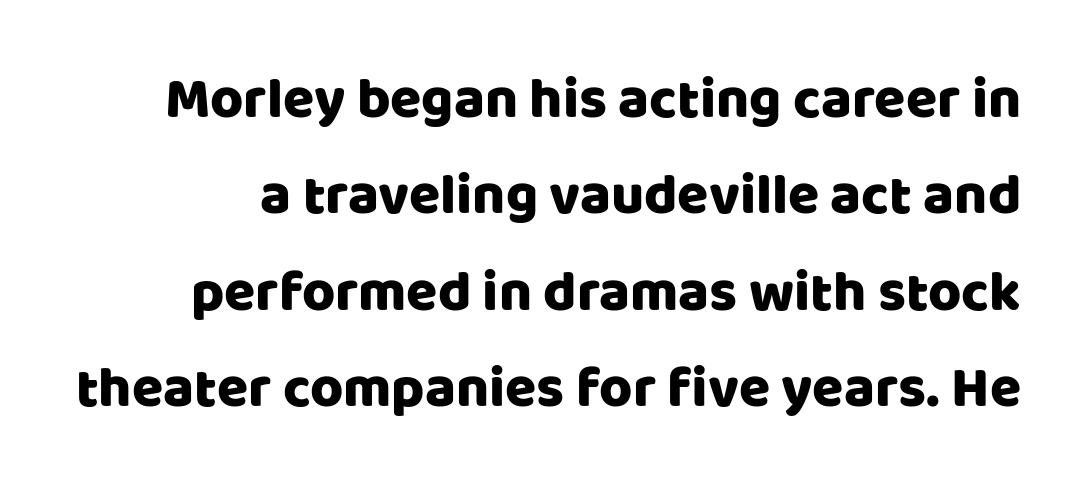
{"serif": "no", "italic": "no", "width": "normal", "stroke_contrast": "low", "x_height": "large", "monospaced": "no", "underline": "no", "line_spacing": "normal", "line_spacing_ratio": 1.69, "letter_spacing": "normal", "letter_spacing_em": 0.0, "glyph_px": 57}
